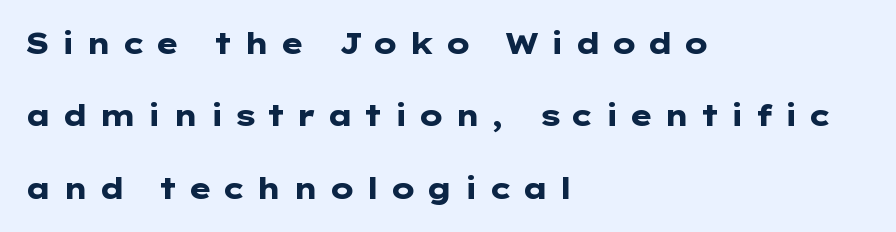
The image shows 29 px heavy, wide sans-serif type, upright; set left-aligned, loose line spacing (2.5x), unusually wide letter spacing (+0.34 em), not underlined; low stroke contrast and a medium x-height.
